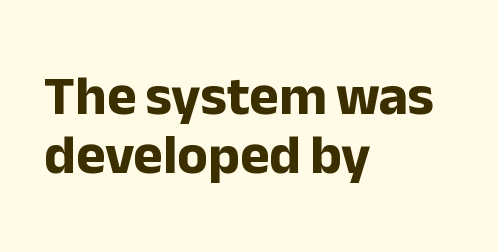
The image shows 56 px bold sans-serif type, upright; set left-aligned, tight line spacing (1.05x), normal letter spacing, not underlined; low stroke contrast and a medium x-height.
